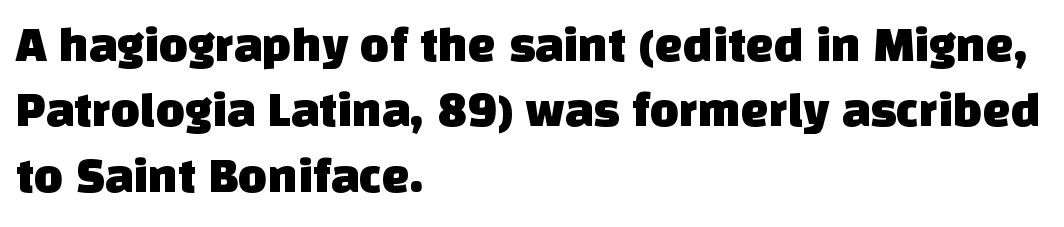
Character widths vary here, with narrow letters taking less room than wide ones. Check where the strokes stop: nothing finishes them off — pure sans. The typesetter chose a ragged-right arrangement here. Has an underline been added? It has not. One glance says typical: line gaps are just what's usual.
